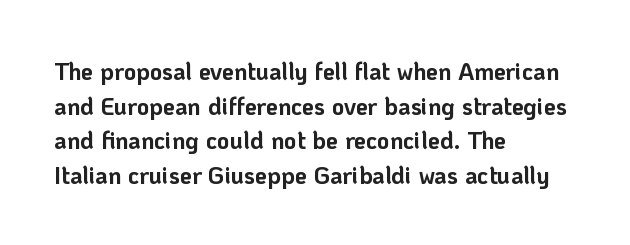
The image shows 24 px bold type, upright; set left-aligned, normal line spacing (1.44x), normal letter spacing, not underlined.
